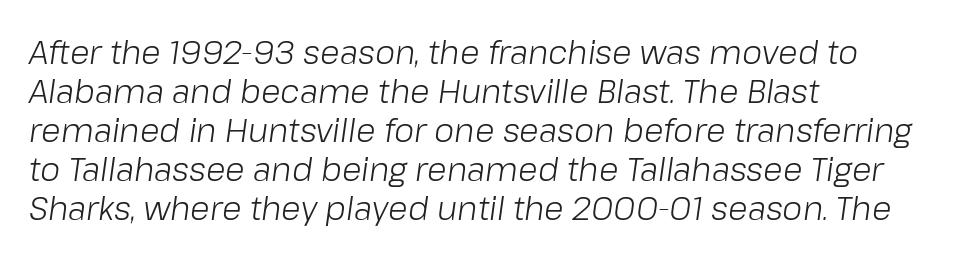
Q: Is the text bold? A: No.
Q: Is the text italic (slanted)? A: Yes, it leans right by about 8 degrees.
Q: Is the text underlined? A: No.
Q: How is the paragraph aligned? A: Left-aligned.
Q: Is the spacing between letters normal or unusually wide? A: Normal.
Q: Width (condensed, normal, or wide)? A: Normal.
Q: Stroke contrast? A: Low.
Q: x-height? A: Medium.
Q: Monospaced? A: No.
